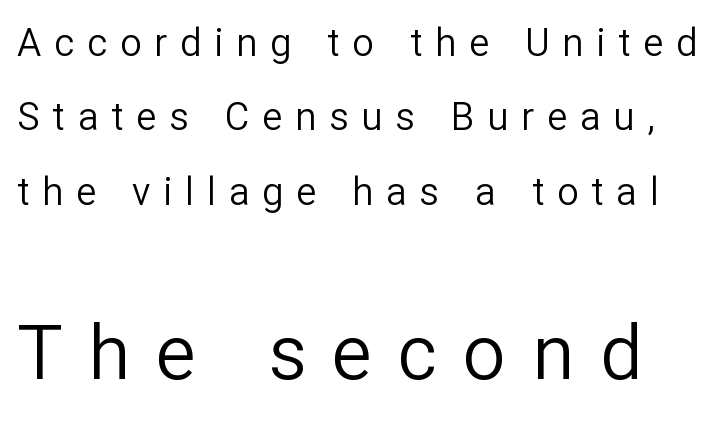
The image shows 76 px regular-weight sans-serif type, upright; set loose line spacing (1.96x), unusually wide letter spacing (+0.34 em), not underlined; the second (bottom) block is 2.0x larger; low stroke contrast and a medium x-height.
